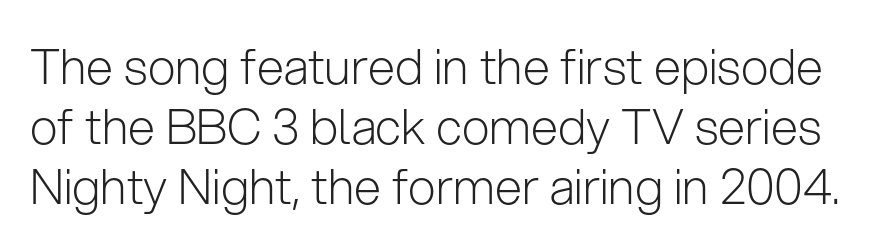
{"serif": "no", "italic": "no", "bold": "no", "weight": "light", "width": "normal", "stroke_contrast": "low", "x_height": "medium", "monospaced": "no", "underline": "no", "line_spacing_ratio": 1.22, "letter_spacing": "normal", "letter_spacing_em": 0.0, "glyph_px": 49}
